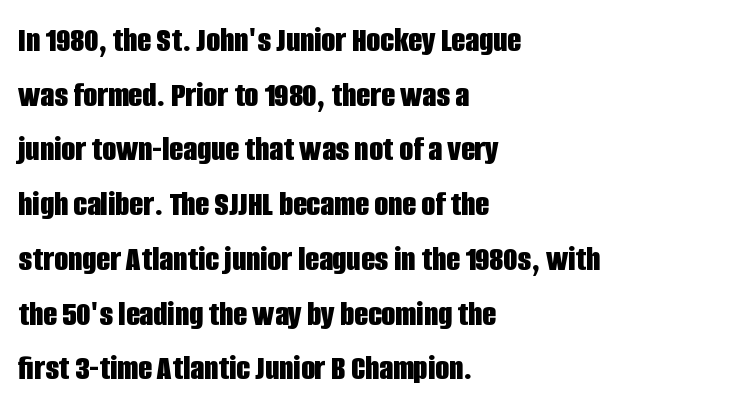
The image shows 36 px bold, condensed sans-serif type, upright; set left-aligned, normal line spacing (1.52x), normal letter spacing, not underlined; low stroke contrast and a large x-height.
